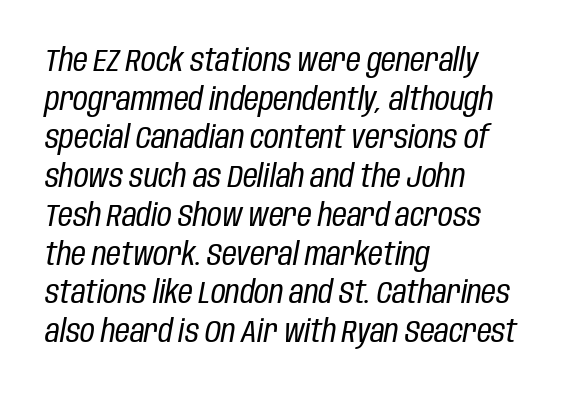
{"italic": "yes", "lean": "right", "slant_degrees": 10, "bold": "no", "weight": "regular", "width": "condensed", "stroke_contrast": "low", "x_height": "large", "monospaced": "no", "underline": "no", "align": "left", "line_spacing_ratio": 1.21, "letter_spacing": "normal", "letter_spacing_em": 0.0, "glyph_px": 32}
